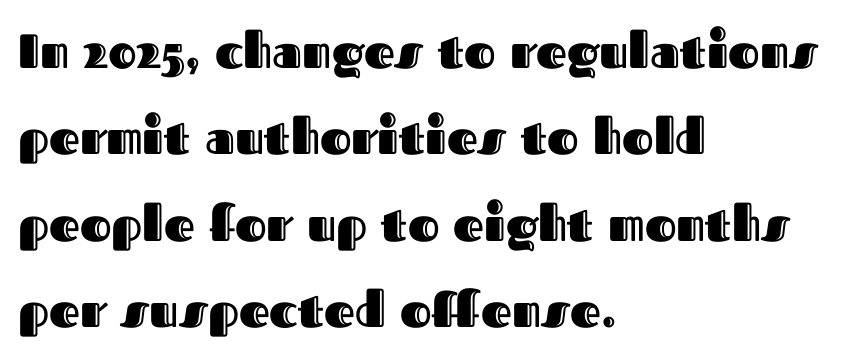
Q: Is the text italic (slanted)? A: No, it is upright.
Q: Is the text underlined? A: No.
Q: How is the paragraph aligned? A: Left-aligned.
Q: Is the spacing between letters normal or unusually wide? A: Normal.
Q: Width (condensed, normal, or wide)? A: Normal.
Q: x-height? A: Medium.
Q: Monospaced? A: No.
